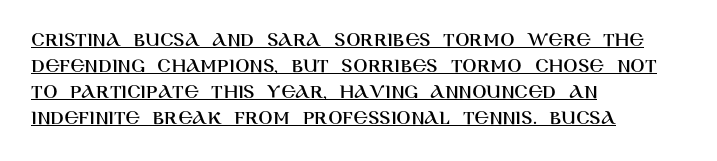
The image shows 21 px text type, upright; set left-aligned, line spacing 1.24x, normal letter spacing, underlined.
